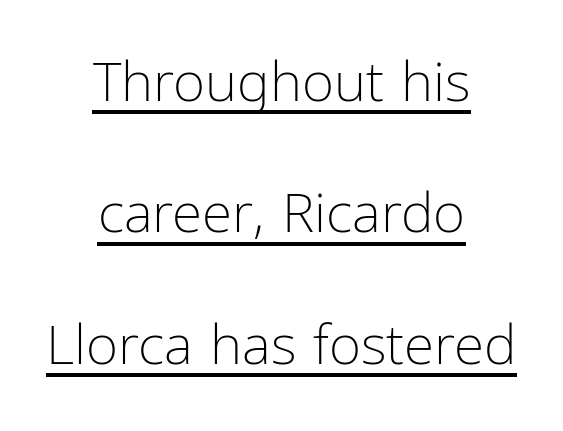
{"serif": "no", "italic": "no", "bold": "no", "weight": "light", "width": "condensed", "stroke_contrast": "low", "x_height": "medium", "monospaced": "no", "underline": "yes", "align": "center", "line_spacing": "loose", "line_spacing_ratio": 2.39, "letter_spacing": "normal", "letter_spacing_em": 0.0, "glyph_px": 55}
